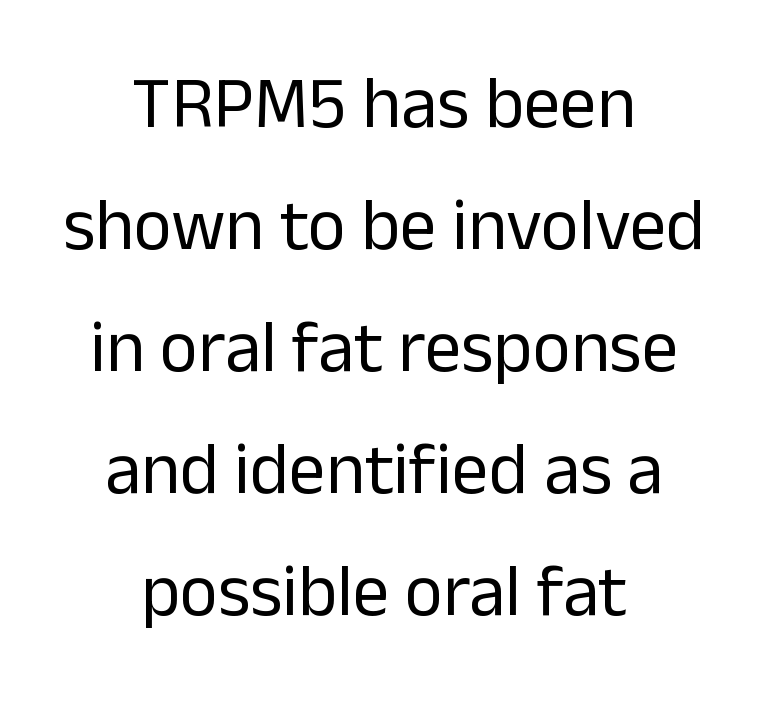
Q: Is the text bold? A: No.
Q: Is the text italic (slanted)? A: No, it is upright.
Q: Is the typeface a serif or a sans-serif typeface? A: Sans-serif.
Q: Is the text underlined? A: No.
Q: How is the paragraph aligned? A: Centered.
Q: Is the spacing between letters normal or unusually wide? A: Normal.
Q: Is the spacing between lines tight, normal or loose? A: Normal.
Q: Width (condensed, normal, or wide)? A: Normal.
Q: Stroke contrast? A: Low.
Q: x-height? A: Medium.
Q: Monospaced? A: No.
